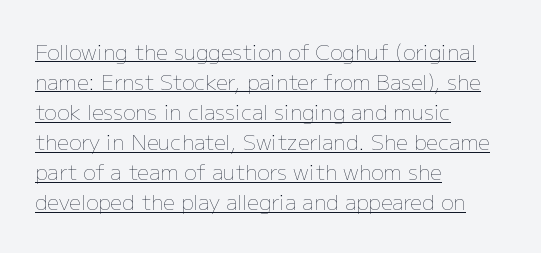
A light-to-regular cut is what we see here. This sample uses an upright cut, with every glyph sitting square on the baseline. The passage shown stacks its lines at a standard gap. Each line starts at the same left margin while the right side varies. The glyphs are accompanied by a horizontal stroke just below them. These lines keep a tight, regular rhythm from letter to letter.
